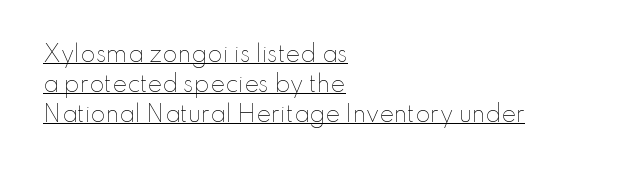
{"italic": "no", "bold": "no", "underline": "yes", "align": "left", "line_spacing": "normal", "line_spacing_ratio": 1.36, "letter_spacing": "normal", "letter_spacing_em": 0.0, "glyph_px": 22}
